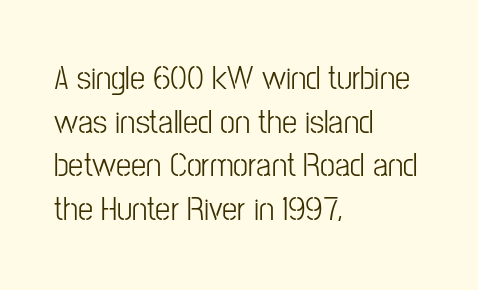
Q: Is the text bold? A: No.
Q: Is the text italic (slanted)? A: No, it is upright.
Q: Is the typeface a serif or a sans-serif typeface? A: Sans-serif.
Q: Is the text underlined? A: No.
Q: How is the paragraph aligned? A: Left-aligned.
Q: Is the spacing between letters normal or unusually wide? A: Normal.
Q: Is the spacing between lines tight, normal or loose? A: Normal.
Q: Width (condensed, normal, or wide)? A: Condensed.
Q: Stroke contrast? A: Low.
Q: x-height? A: Medium.
Q: Monospaced? A: No.
